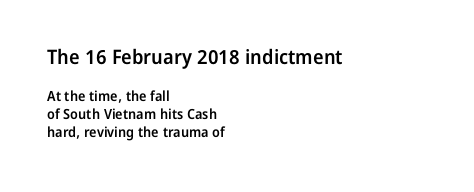
Q: Is the text bold? A: Semi-bold.
Q: Is the text italic (slanted)? A: No, it is upright.
Q: Is the text underlined? A: No.
Q: How is the paragraph aligned? A: Left-aligned.
Q: Is the spacing between letters normal or unusually wide? A: Normal.
Q: Is the spacing between lines tight, normal or loose? A: Normal.
Q: Which block of text is set in a larger size, the first (top) or the second (bottom)? A: The first (top) one.
